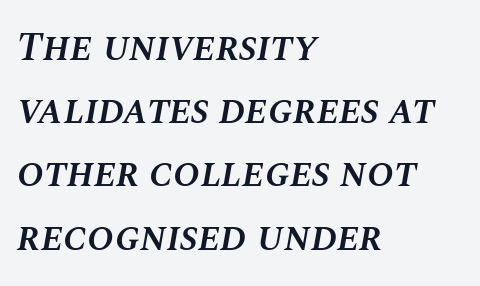
Q: Is the text bold? A: Semi-bold.
Q: Is the text italic (slanted)? A: Yes, it leans right by about 10 degrees.
Q: Is the text underlined? A: No.
Q: How is the paragraph aligned? A: Left-aligned.
Q: Is the spacing between letters normal or unusually wide? A: Normal.
Q: Is the spacing between lines tight, normal or loose? A: Normal.
Q: Width (condensed, normal, or wide)? A: Normal.
Q: Stroke contrast? A: Medium.
Q: x-height? A: Large.
Q: Monospaced? A: No.
